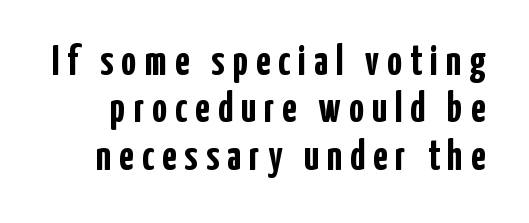
{"serif": "no", "italic": "no", "bold": "yes", "weight": "semibold", "width": "condensed", "stroke_contrast": "low", "x_height": "medium", "monospaced": "no", "underline": "no", "line_spacing": "tight", "line_spacing_ratio": 1.13, "glyph_px": 42}
